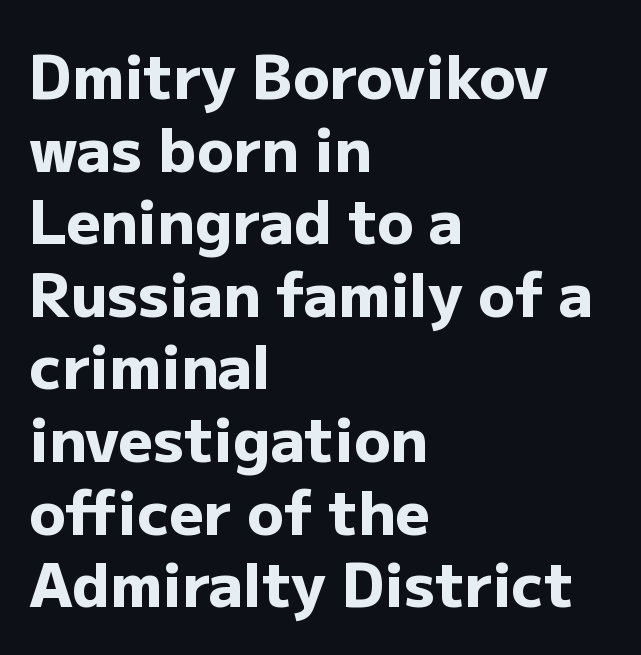
The image shows 60 px heavy sans-serif type, upright; set left-aligned, line spacing 1.21x, normal letter spacing, not underlined; low stroke contrast and a medium x-height.
